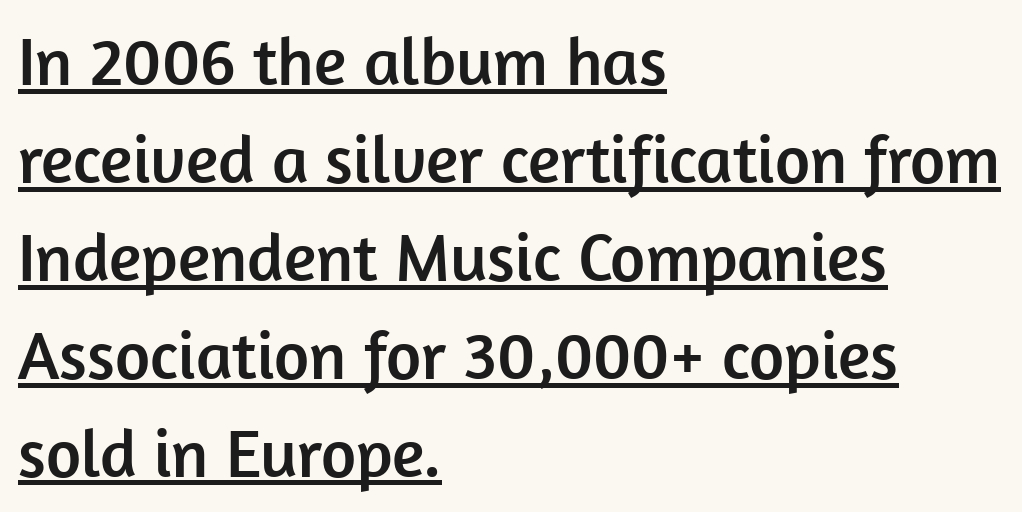
Q: Is the text italic (slanted)? A: No, it is upright.
Q: Is the typeface a serif or a sans-serif typeface? A: Sans-serif.
Q: Is the text underlined? A: Yes.
Q: How is the paragraph aligned? A: Left-aligned.
Q: Is the spacing between letters normal or unusually wide? A: Normal.
Q: Is the spacing between lines tight, normal or loose? A: Normal.
Q: Width (condensed, normal, or wide)? A: Normal.
Q: Stroke contrast? A: Low.
Q: x-height? A: Medium.
Q: Monospaced? A: No.
